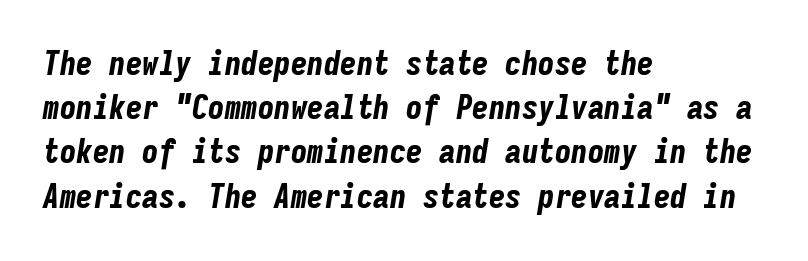
Q: Is the text bold? A: Yes.
Q: Is the text italic (slanted)? A: Yes, it leans right by about 9 degrees.
Q: Is the text underlined? A: No.
Q: How is the paragraph aligned? A: Left-aligned.
Q: Is the spacing between letters normal or unusually wide? A: Normal.
Q: Is the spacing between lines tight, normal or loose? A: Normal.
Q: Width (condensed, normal, or wide)? A: Condensed.
Q: Stroke contrast? A: Low.
Q: x-height? A: Medium.
Q: Monospaced? A: Yes.
